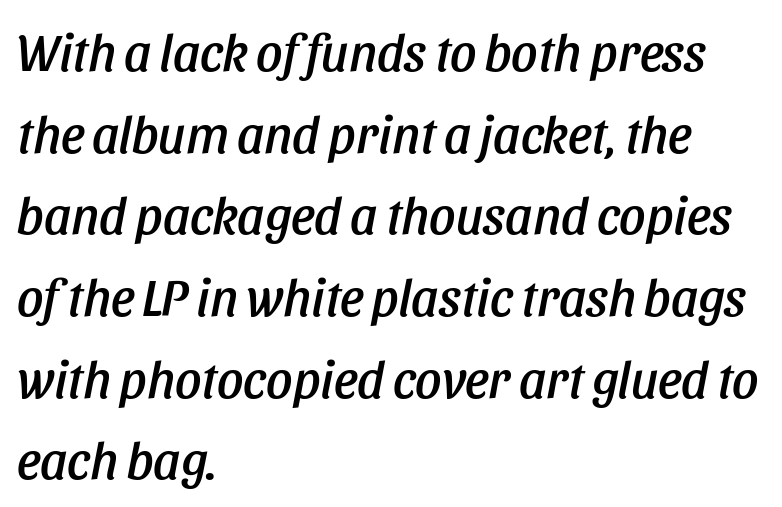
The image shows 52 px condensed type, italic (leaning right); set left-aligned, normal line spacing (1.57x), normal letter spacing, not underlined; low stroke contrast and a large x-height.
